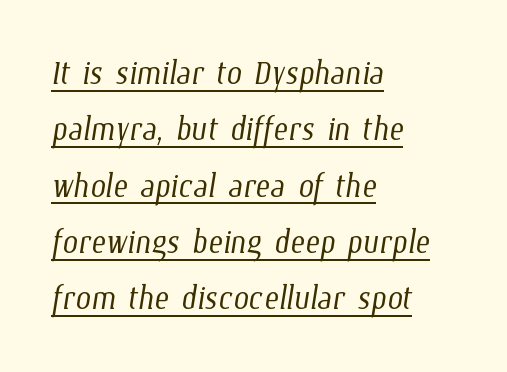
{"bold": "no", "weight": "light", "width": "condensed", "stroke_contrast": "low", "x_height": "medium", "monospaced": "no", "underline": "yes", "align": "left", "line_spacing": "normal", "line_spacing_ratio": 1.28, "letter_spacing": "normal", "letter_spacing_em": 0.0, "glyph_px": 44}
